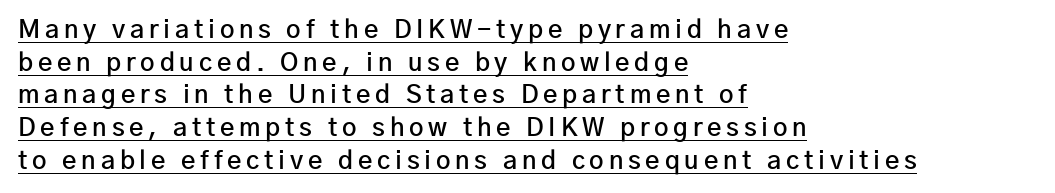
Beneath each row of characters lies a ruled line. Horizontal alignment here is leftward, the default for most running prose. Does the lettering tilt? It doesn't — this is upright. What's the leading like? Ordinary, nothing unusual. Firm but not heavy-handed strokes: this text is semibold.
